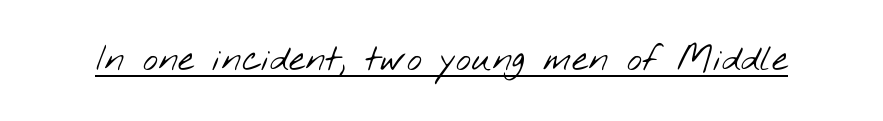
The image shows 36 px light, wide sans-serif type; set normal letter spacing, underlined; low stroke contrast and a small x-height.
